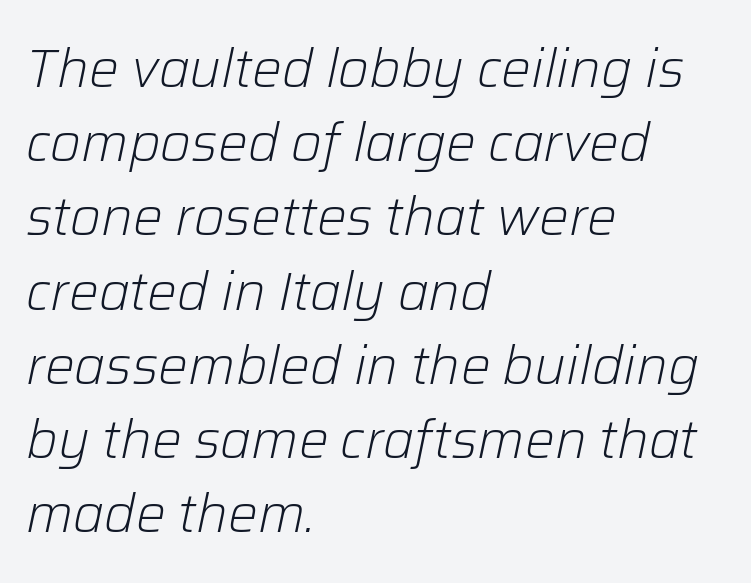
{"italic": "yes", "lean": "right", "slant_degrees": 12, "bold": "no", "weight": "light", "width": "normal", "stroke_contrast": "low", "x_height": "medium", "monospaced": "no", "underline": "no", "align": "left", "line_spacing": "normal", "line_spacing_ratio": 1.4, "letter_spacing": "normal", "letter_spacing_em": 0.0, "glyph_px": 53}
